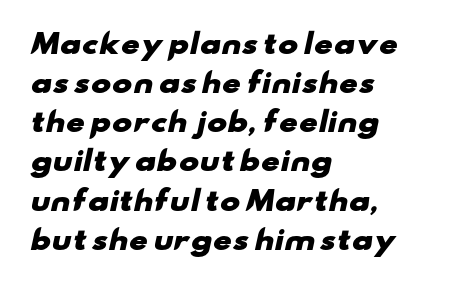
In terms of leading, this rendering sits right in the middle. Has an underline been added? It has not. In terms of weight, the rendering is a true, heavy bold. Each word holds together tightly as a unit, with standard inter-letter gaps.
